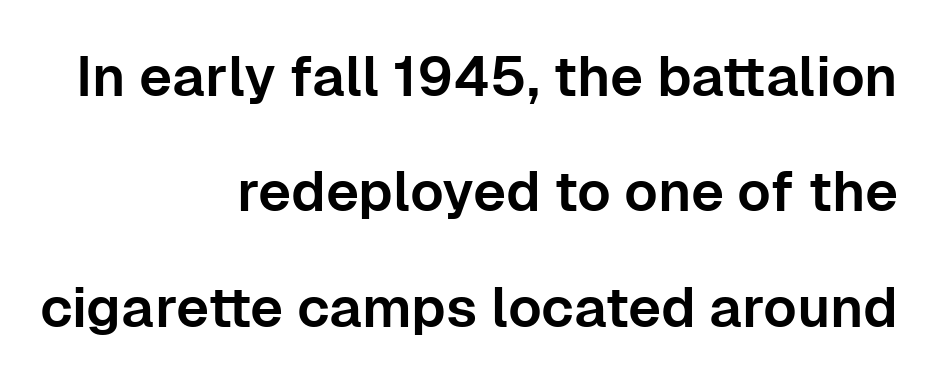
Q: Is the text italic (slanted)? A: No, it is upright.
Q: Is the typeface a serif or a sans-serif typeface? A: Sans-serif.
Q: Is the text underlined? A: No.
Q: How is the paragraph aligned? A: Right-aligned.
Q: Is the spacing between letters normal or unusually wide? A: Normal.
Q: Is the spacing between lines tight, normal or loose? A: Loose.
Q: Width (condensed, normal, or wide)? A: Normal.
Q: Stroke contrast? A: Low.
Q: x-height? A: Medium.
Q: Monospaced? A: No.
